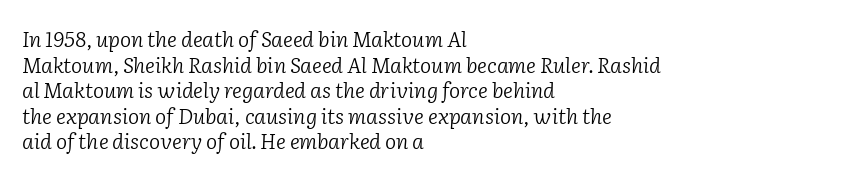
Check under the words: just untouched page. Heaviness? Minimal to ordinary, like unemphasized prose. Does the lettering tilt? It does — this is italic. Is the letter spacing exaggerated? No — it looks like the ordinary default. Each line starts at the same left margin while the right side varies.
